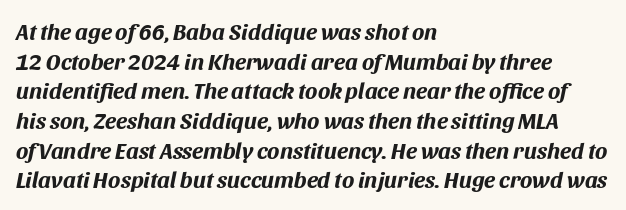
Q: Is the text bold? A: Yes.
Q: Is the text italic (slanted)? A: Yes, it leans right by about 11 degrees.
Q: Is the text underlined? A: No.
Q: How is the paragraph aligned? A: Left-aligned.
Q: Is the spacing between letters normal or unusually wide? A: Normal.
Q: Is the spacing between lines tight, normal or loose? A: Normal.
